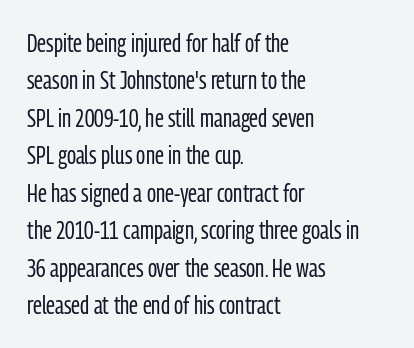
In CSS terms this would be text-align: left. Descenders are the only things crossing below the line. One glance says typical: line gaps are just what's usual. This is the regular roman posture of the typeface.
